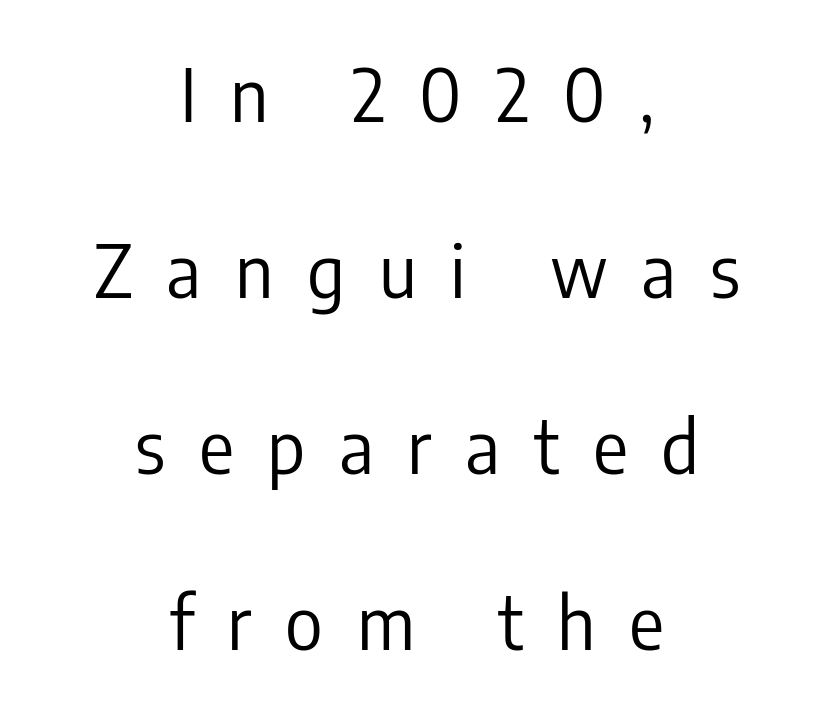
Q: Is the text bold? A: No.
Q: Is the text italic (slanted)? A: No, it is upright.
Q: Is the typeface a serif or a sans-serif typeface? A: Sans-serif.
Q: Is the text underlined? A: No.
Q: How is the paragraph aligned? A: Centered.
Q: Is the spacing between letters normal or unusually wide? A: Unusually wide.
Q: Is the spacing between lines tight, normal or loose? A: Loose.
Q: Width (condensed, normal, or wide)? A: Condensed.
Q: Stroke contrast? A: Low.
Q: x-height? A: Medium.
Q: Monospaced? A: No.
